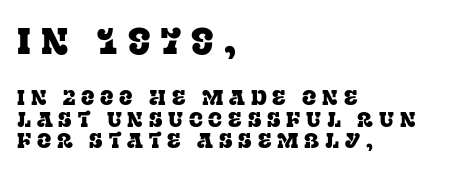
Q: Is the text italic (slanted)? A: No, it is upright.
Q: Is the typeface a serif or a sans-serif typeface? A: Serif.
Q: Is the text underlined? A: No.
Q: How is the paragraph aligned? A: Left-aligned.
Q: Is the spacing between letters normal or unusually wide? A: Unusually wide.
Q: Is the spacing between lines tight, normal or loose? A: Tight.
Q: Which block of text is set in a larger size, the first (top) or the second (bottom)? A: The first (top) one.
Q: Width (condensed, normal, or wide)? A: Normal.
Q: Stroke contrast? A: Low.
Q: x-height? A: Large.
Q: Monospaced? A: No.
